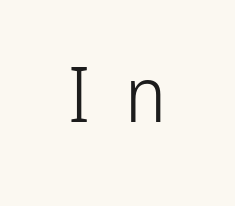
Q: Is the text bold? A: No.
Q: Is the text italic (slanted)? A: No, it is upright.
Q: Is the typeface a serif or a sans-serif typeface? A: Sans-serif.
Q: Is the text underlined? A: No.
Q: Is the spacing between letters normal or unusually wide? A: Unusually wide.
Q: Width (condensed, normal, or wide)? A: Condensed.
Q: Stroke contrast? A: Low.
Q: x-height? A: Medium.
Q: Monospaced? A: No.
